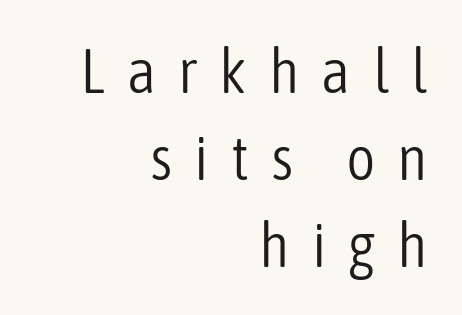
The image shows 63 px light, condensed sans-serif type, upright; set right-aligned, normal line spacing (1.38x), unusually wide letter spacing (+0.35 em), not underlined; low stroke contrast and a medium x-height.
